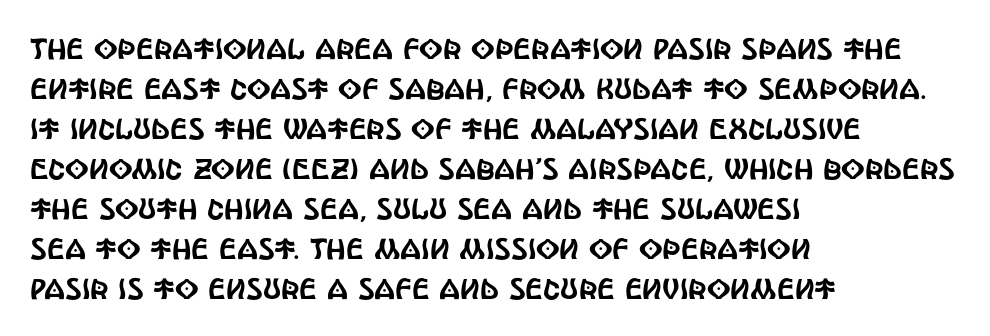
The image shows 29 px condensed sans-serif type, upright; set left-aligned, normal line spacing (1.38x), normal letter spacing, not underlined; a large x-height.
